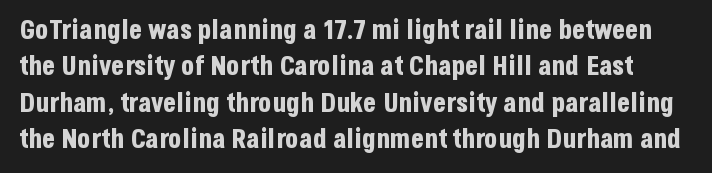
The font is running at its bold setting. Posture: upright roman. Clear beneath every line of the passage. The lines sit at an ordinary, default distance from one another. This sample uses plain, unmodified letter spacing.
